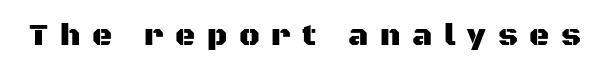
Do the characters align in a grid? No, the font is proportional. Descenders are the only things crossing below the line. Glyph-to-glyph distance is far greater than everyday printed text. Typographically, this falls in the sans-serif category. These lines were composed using upright roman letters.
